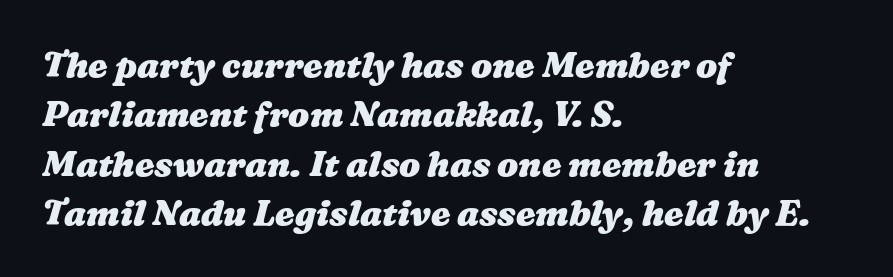
{"bold": "yes", "weight": "heavy", "width": "wide", "stroke_contrast": "medium", "x_height": "medium", "monospaced": "no", "underline": "no", "align": "left", "line_spacing": "normal", "line_spacing_ratio": 1.41, "letter_spacing": "normal", "letter_spacing_em": 0.0, "glyph_px": 35}
